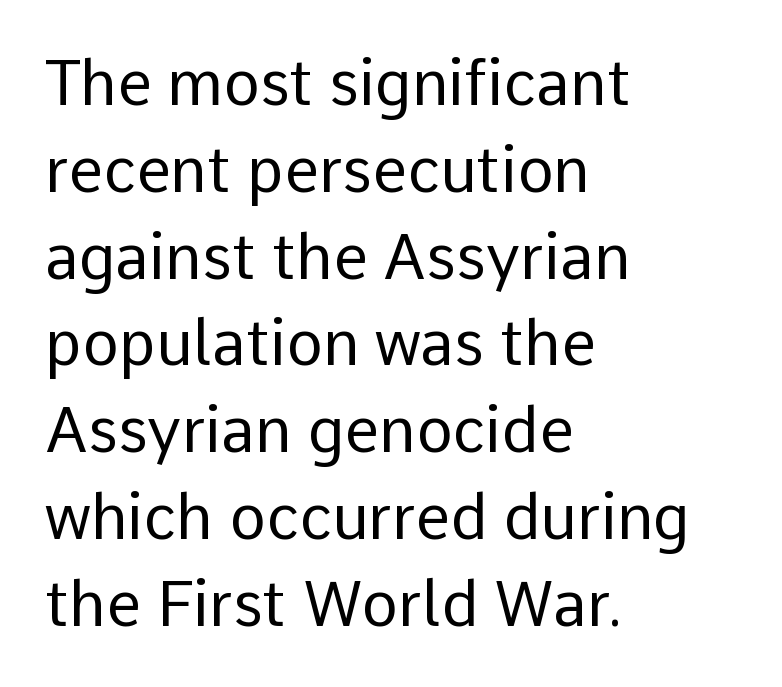
The image shows 62 px regular-weight sans-serif type, upright; set left-aligned, normal line spacing (1.4x), normal letter spacing, not underlined; low stroke contrast and a medium x-height.
